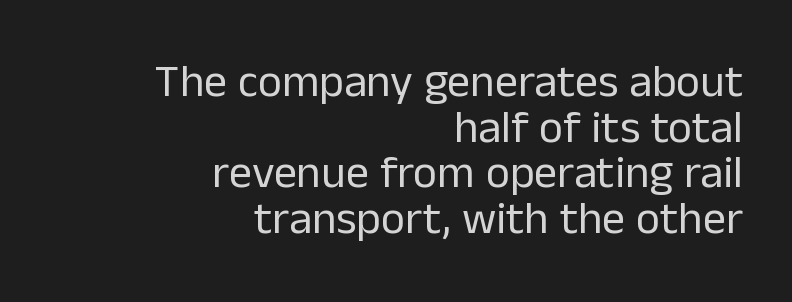
Spacing verdict: proportional, widths tailored to each character. Heaviness? Minimal to ordinary, like unemphasized prose. Characters follow at the spacing the type designer built in. Style check: upright.
